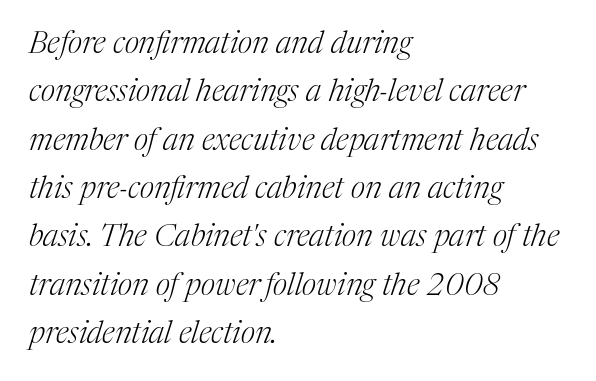
The image shows 31 px light serif type, italic (leaning right); set left-aligned, normal line spacing (1.56x), normal letter spacing, not underlined; medium stroke contrast and a medium x-height.
